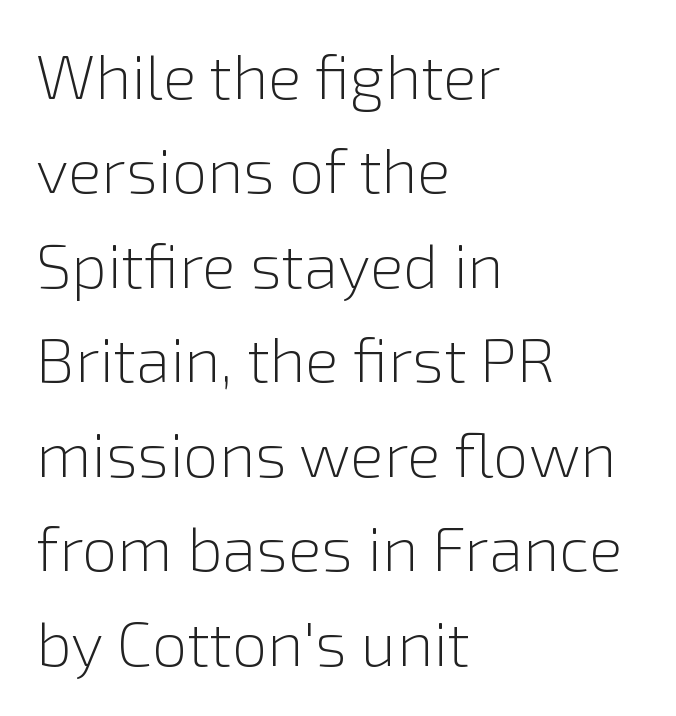
The image shows 63 px light sans-serif type, upright; set left-aligned, normal line spacing (1.5x), normal letter spacing, not underlined; a medium x-height.
